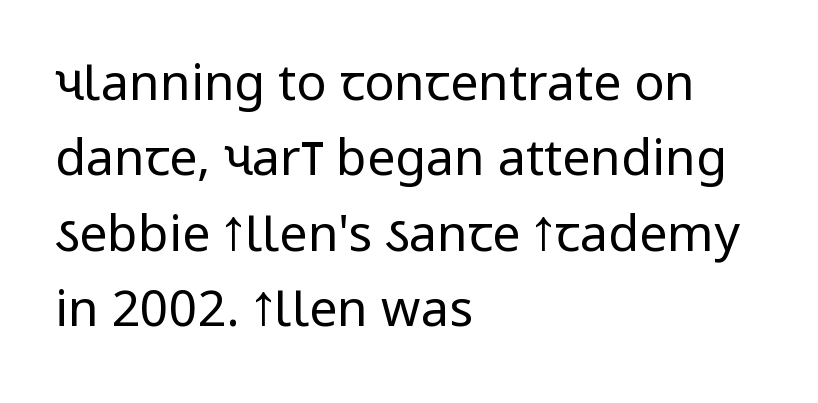
The image shows 50 px regular-weight, condensed sans-serif type, upright; set left-aligned, normal line spacing (1.51x), normal letter spacing, not underlined; low stroke contrast and a large x-height.
